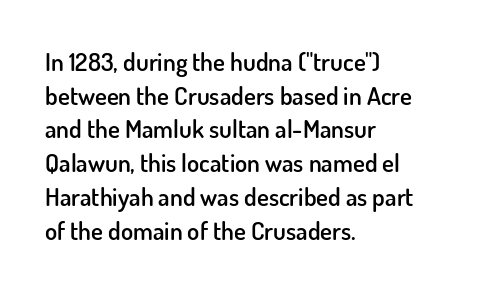
Q: Is the text bold? A: Semi-bold.
Q: Is the text italic (slanted)? A: No, it is upright.
Q: Is the text underlined? A: No.
Q: How is the paragraph aligned? A: Left-aligned.
Q: Is the spacing between letters normal or unusually wide? A: Normal.
Q: Is the spacing between lines tight, normal or loose? A: Normal.
